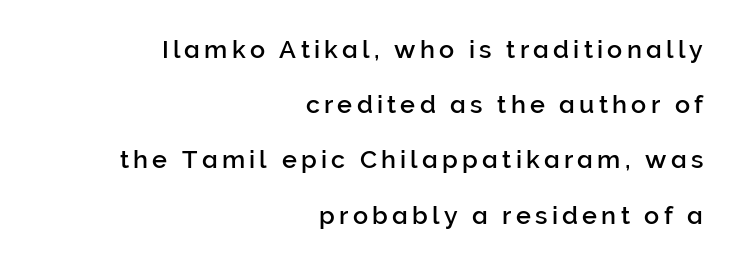
The image shows 25 px text type, upright; set right-aligned, loose line spacing (2.21x), not underlined.
